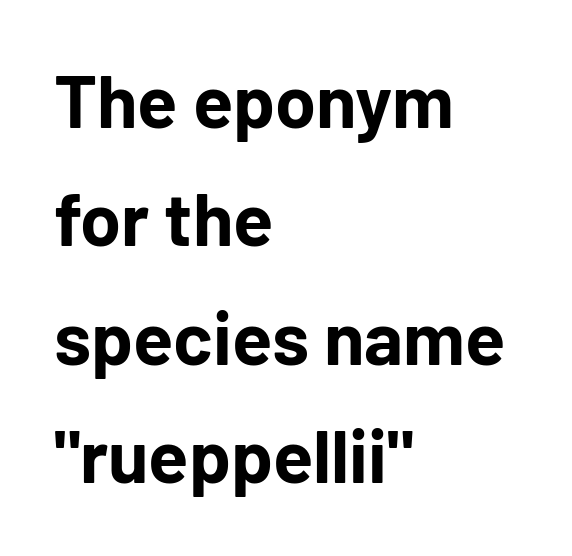
Q: Is the text bold? A: Yes.
Q: Is the text italic (slanted)? A: No, it is upright.
Q: Is the typeface a serif or a sans-serif typeface? A: Sans-serif.
Q: Is the text underlined? A: No.
Q: How is the paragraph aligned? A: Left-aligned.
Q: Is the spacing between letters normal or unusually wide? A: Normal.
Q: Is the spacing between lines tight, normal or loose? A: Normal.
Q: Width (condensed, normal, or wide)? A: Normal.
Q: Stroke contrast? A: Low.
Q: x-height? A: Medium.
Q: Monospaced? A: No.
